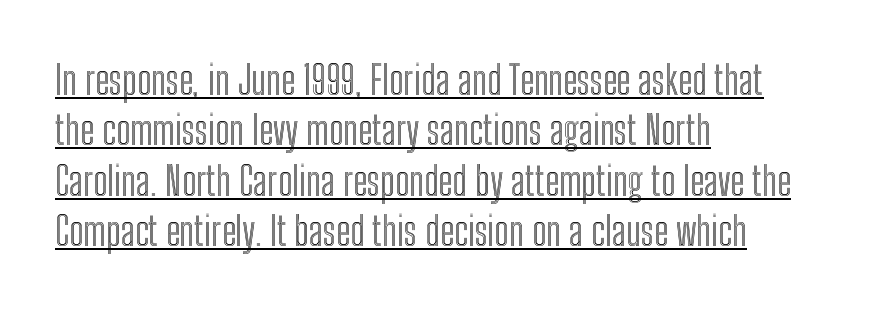
{"italic": "no", "width": "condensed", "x_height": "medium", "monospaced": "no", "underline": "yes", "align": "left", "line_spacing": "normal", "line_spacing_ratio": 1.26, "letter_spacing": "normal", "letter_spacing_em": 0.0, "glyph_px": 40}
